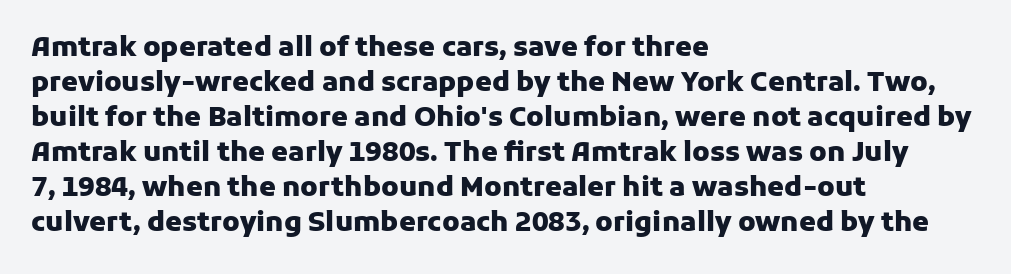
{"italic": "no", "bold": "yes", "underline": "no", "align": "left", "line_spacing": "normal", "line_spacing_ratio": 1.3, "letter_spacing": "normal", "letter_spacing_em": 0.0, "glyph_px": 27}
